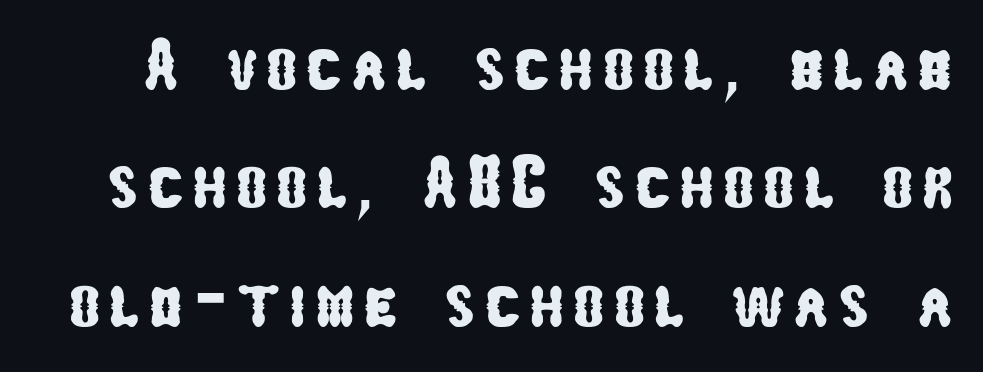
Each new line begins a customary step beneath the previous one. The designer went with a sans here, leaving each stem footless. Each letter keeps its own natural width here, so spacing adapts to shape. Bare-footed words on every line.
